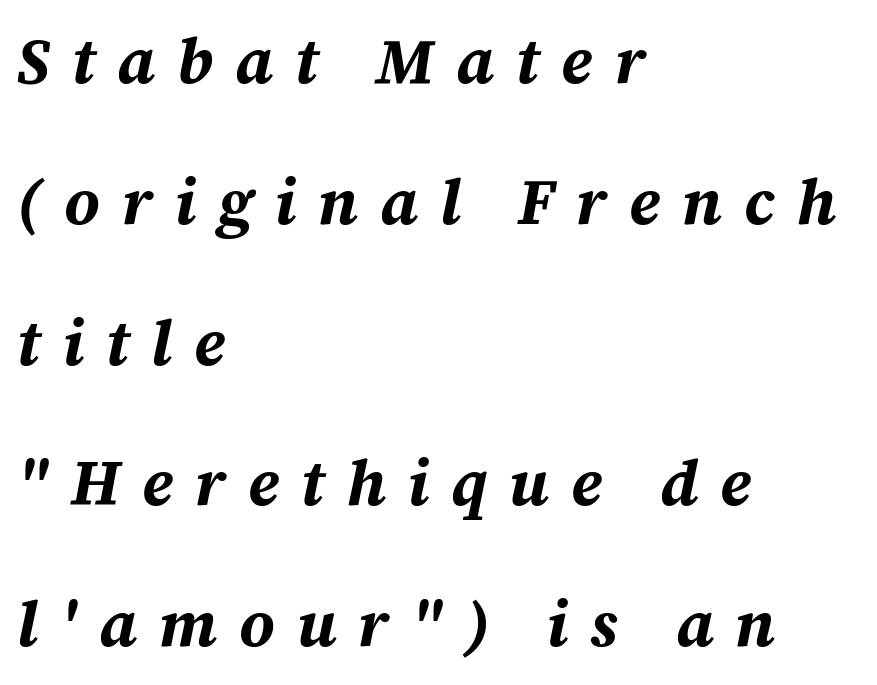
The face used here has a pronounced slope to its letters. The passage shown stacks its lines with a broad gap. Chunky letters — that's bold for sure. A typesetter would call this proportional, since set widths differ per character. Does the copy run flush right? No — it runs flush left. Between one letter and the next there's a generous, obvious gap.
